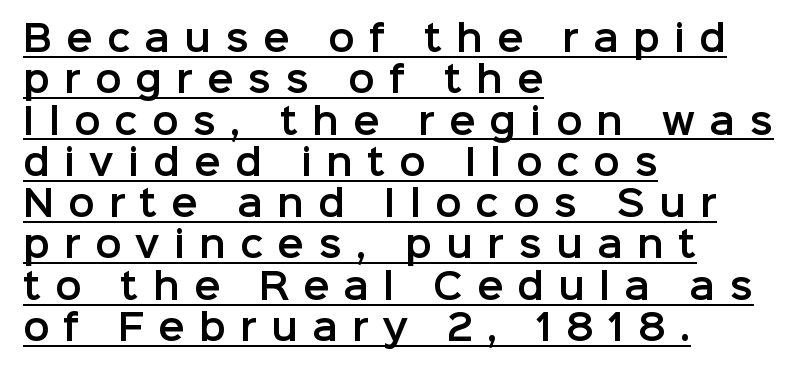
The image shows 35 px sans-serif type, upright; set left-aligned, line spacing 1.18x, unusually wide letter spacing (+0.4 em), underlined; low stroke contrast and a medium x-height.
